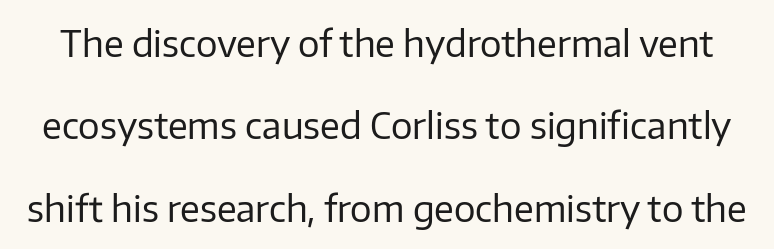
The image shows 36 px regular-weight sans-serif type, upright; set loose line spacing (2.29x), normal letter spacing, not underlined; low stroke contrast and a medium x-height.
